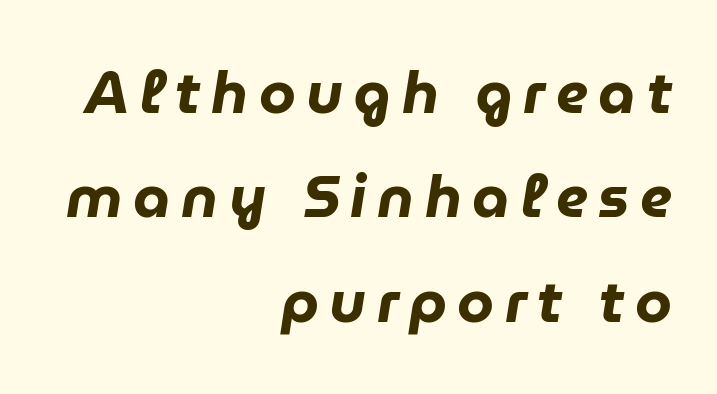
Q: Is the text bold? A: Yes.
Q: Is the text italic (slanted)? A: Yes, it leans right by about 9 degrees.
Q: Is the text underlined? A: No.
Q: How is the paragraph aligned? A: Right-aligned.
Q: Width (condensed, normal, or wide)? A: Normal.
Q: Stroke contrast? A: Low.
Q: x-height? A: Medium.
Q: Monospaced? A: No.
